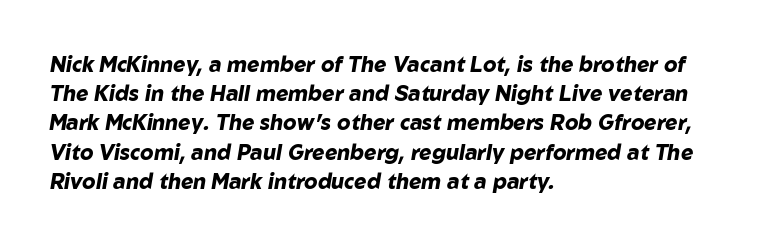
{"italic": "yes", "lean": "right", "slant_degrees": 10, "bold": "yes", "underline": "no", "align": "left", "line_spacing": "normal", "line_spacing_ratio": 1.39, "letter_spacing": "normal", "letter_spacing_em": 0.0, "glyph_px": 21}
